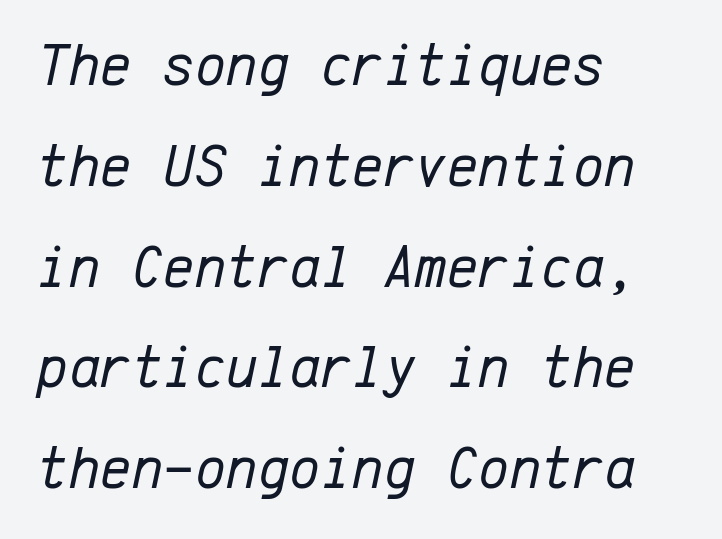
The face used here is monospaced, like something from a code editor. The block of text has a typical density, with ordinary space between rows. Italic: yes, the glyphs are oblique. Standard letterfit; no display-style spreading of the glyphs. This rendering features lettering with no underline.
